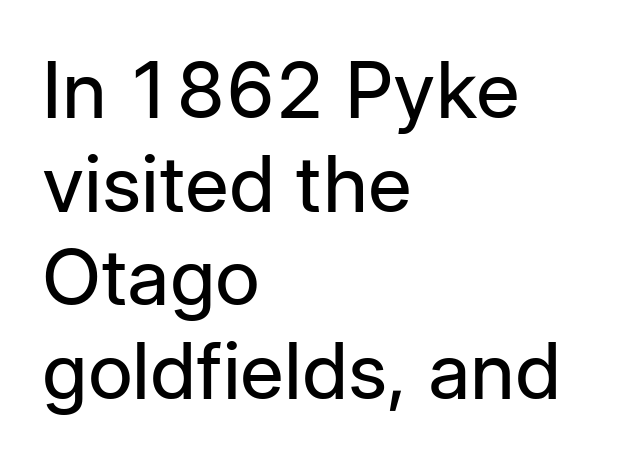
The passage shown is not bold in any degree. No extra tracking has been applied to these lines. Each letter's strokes conclude bluntly, with no projecting serifs. Is this a fixed-width face? No — the glyphs have proportional, varying widths. This sample is left-justified, so line endings fall wherever the words run out.
